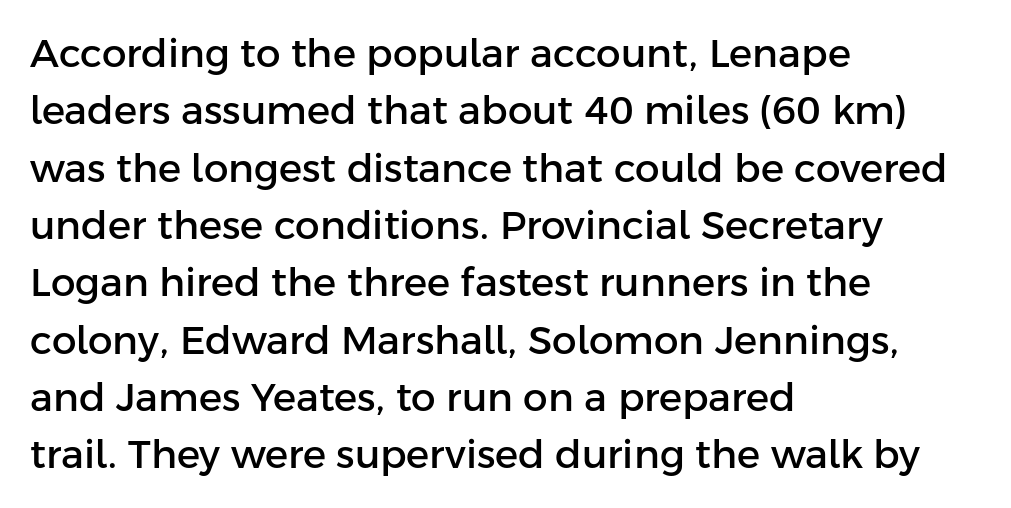
The image shows 39 px sans-serif type, upright; set left-aligned, normal line spacing (1.47x), normal letter spacing, not underlined; low stroke contrast and a medium x-height.
